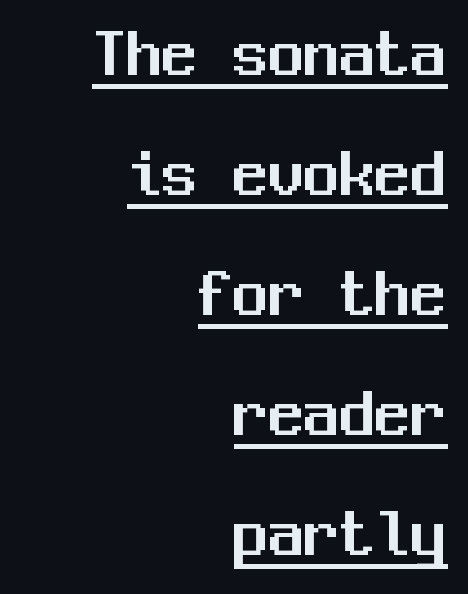
The image shows 71 px sans-serif type, upright, monospaced; set right-aligned, normal line spacing (1.69x), normal letter spacing, underlined; medium stroke contrast and a medium x-height.
